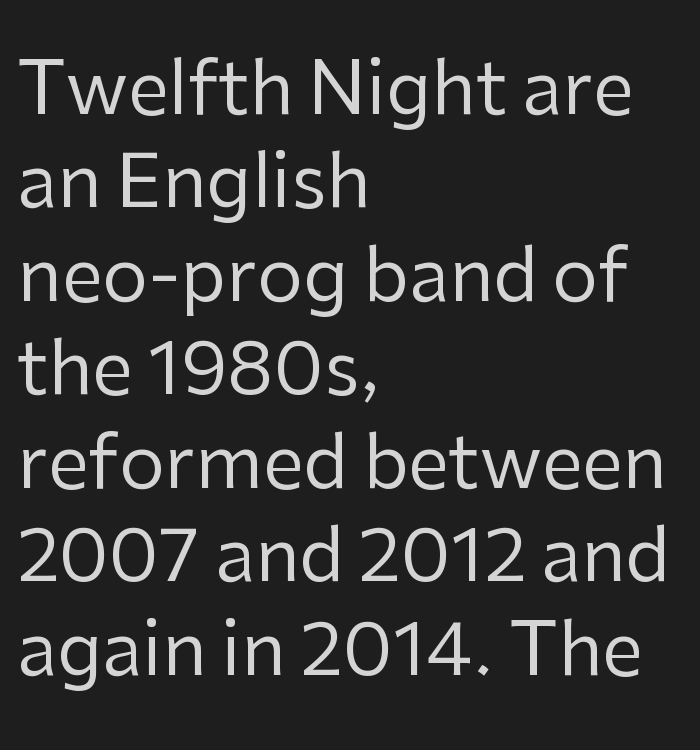
{"serif": "no", "italic": "no", "bold": "no", "weight": "regular", "width": "normal", "stroke_contrast": "low", "x_height": "medium", "monospaced": "no", "underline": "no", "align": "left", "line_spacing": "normal", "line_spacing_ratio": 1.28, "letter_spacing": "normal", "letter_spacing_em": 0.0, "glyph_px": 73}
